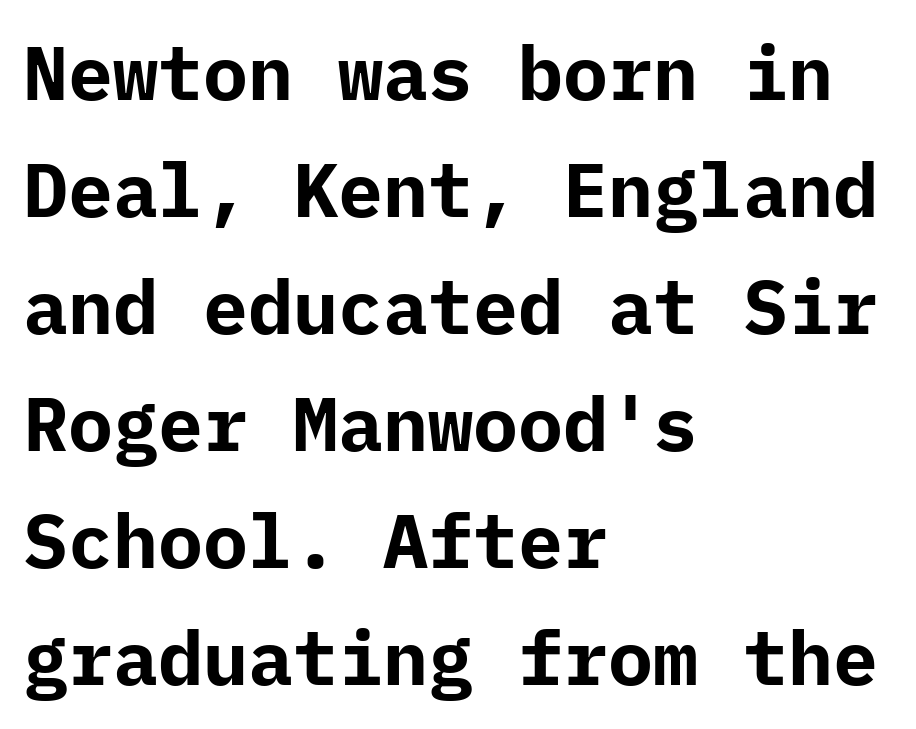
The type is set solid horizontally, with unmodified tracking. Left-aligned paragraph, ragged on the right. The letters carry no serifs — their stems end cleanly without finishing strokes. The designer left line spacing at the default. Underlining? Definitely not there. The characters look thick and weighty, a clear bold.
